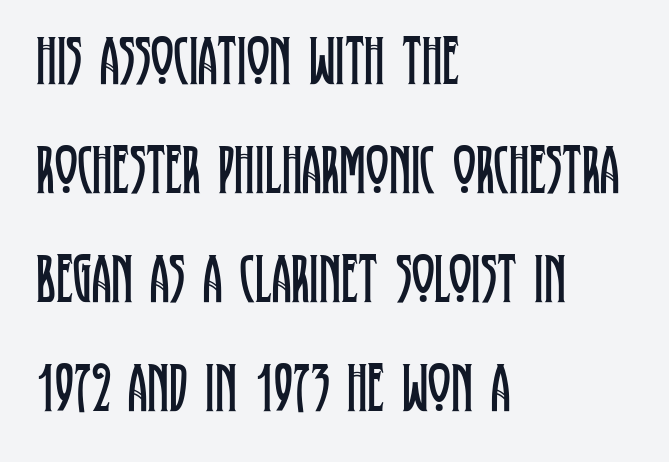
The image shows 69 px regular-weight, condensed serif type, upright; set left-aligned, normal line spacing (1.58x), normal letter spacing, not underlined; low stroke contrast and a large x-height.
